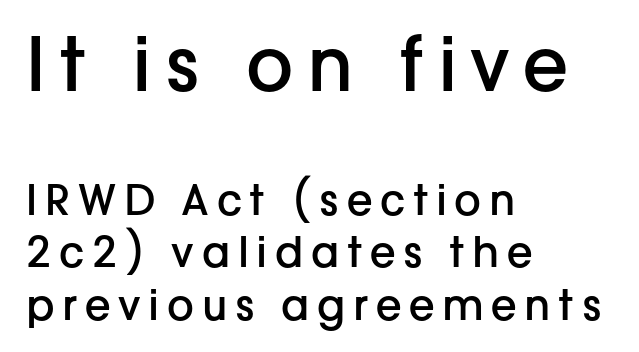
Q: Is the text bold? A: Semi-bold.
Q: Is the text italic (slanted)? A: No, it is upright.
Q: Is the typeface a serif or a sans-serif typeface? A: Sans-serif.
Q: Is the text underlined? A: No.
Q: How is the paragraph aligned? A: Left-aligned.
Q: Is the spacing between lines tight, normal or loose? A: Normal.
Q: Which block of text is set in a larger size, the first (top) or the second (bottom)? A: The first (top) one.
Q: Width (condensed, normal, or wide)? A: Normal.
Q: Stroke contrast? A: Low.
Q: x-height? A: Medium.
Q: Monospaced? A: No.
